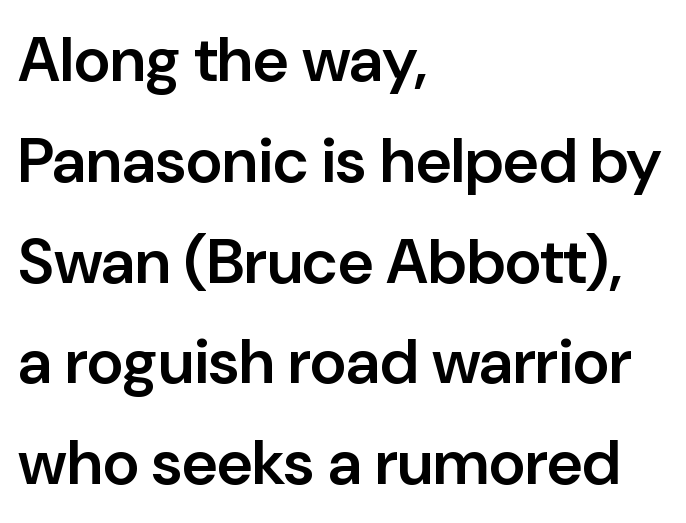
Q: Is the text bold? A: Semi-bold.
Q: Is the text italic (slanted)? A: No, it is upright.
Q: Is the typeface a serif or a sans-serif typeface? A: Sans-serif.
Q: Is the text underlined? A: No.
Q: How is the paragraph aligned? A: Left-aligned.
Q: Is the spacing between letters normal or unusually wide? A: Normal.
Q: Is the spacing between lines tight, normal or loose? A: Normal.
Q: Width (condensed, normal, or wide)? A: Normal.
Q: Stroke contrast? A: Low.
Q: x-height? A: Medium.
Q: Monospaced? A: No.
